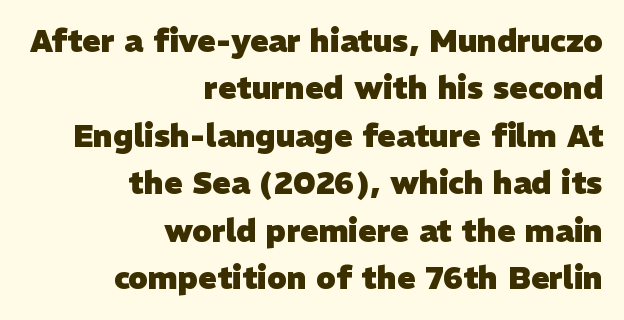
The passage is arranged like a letterhead date or caption credit — flush right. Is this a fixed-width face? No — the glyphs have proportional, varying widths. Typographically, this falls in the sans-serif category. Normally led — the rows are evenly, conventionally spaced.
